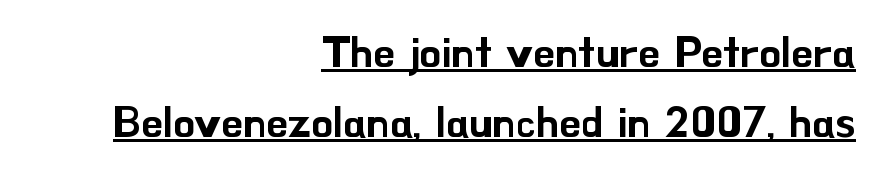
Right-aligned paragraph, ragged on the left. Is there an underline? Yes — a line sits under the letters. No extra tracking has been applied to these lines. The space between consecutive lines is moderate.
